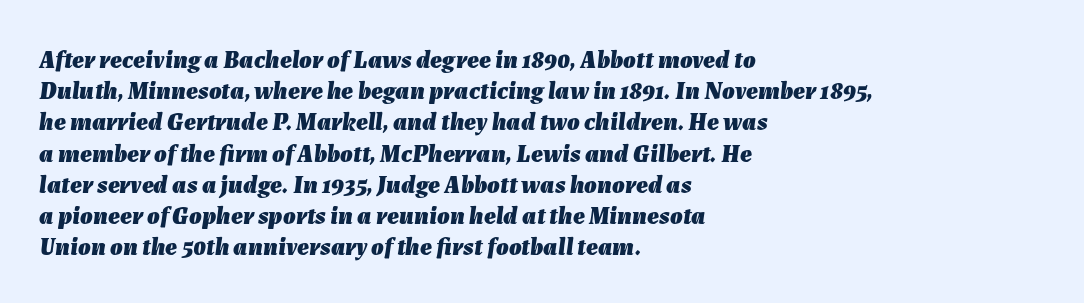
{"italic": "yes", "lean": "right", "slant_degrees": 7, "bold": "yes", "underline": "no", "align": "left", "line_spacing": "normal", "line_spacing_ratio": 1.25, "letter_spacing": "normal", "letter_spacing_em": 0.0, "glyph_px": 25}
